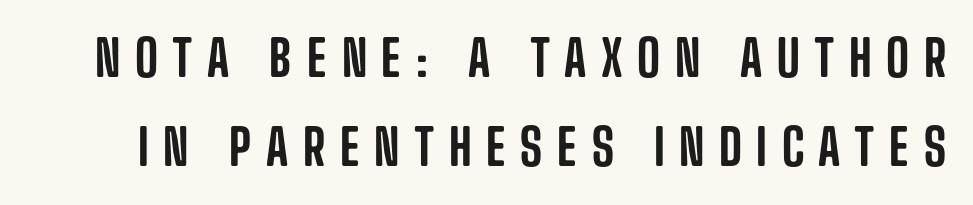
{"serif": "no", "italic": "no", "width": "condensed", "stroke_contrast": "low", "x_height": "large", "monospaced": "no", "underline": "no", "line_spacing_ratio": 1.79, "letter_spacing": "wide", "letter_spacing_em": 0.29, "glyph_px": 50}
